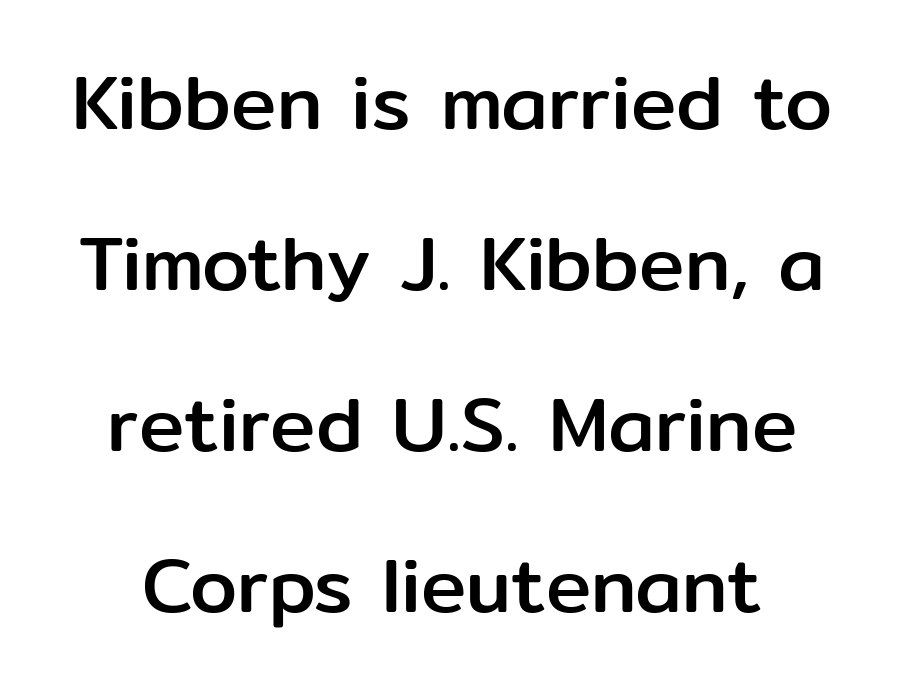
The image shows 76 px sans-serif type, upright; set centered, loose line spacing (2.12x), normal letter spacing, not underlined; low stroke contrast and a medium x-height.
